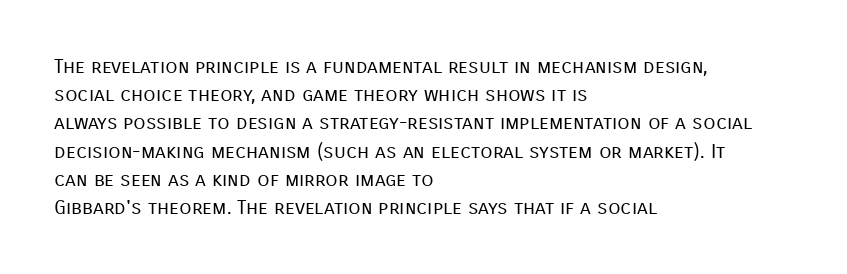
{"italic": "no", "bold": "no", "underline": "no", "align": "left", "line_spacing": "normal", "line_spacing_ratio": 1.41, "letter_spacing": "normal", "letter_spacing_em": 0.0, "glyph_px": 20}
